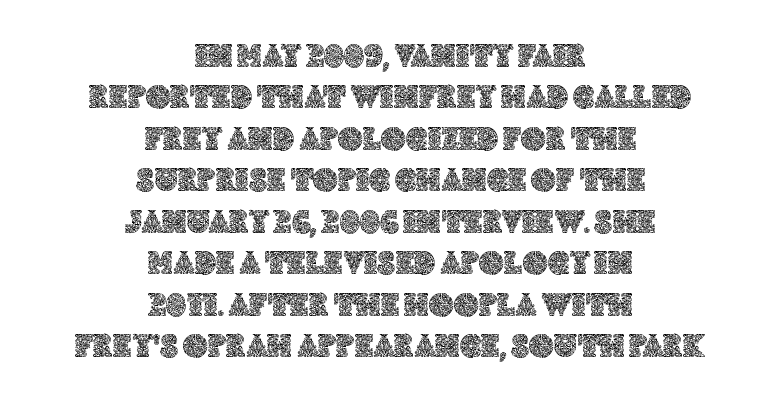
The image shows 34 px text type, upright; set centered, line spacing 1.22x, normal letter spacing, not underlined; a large x-height.
